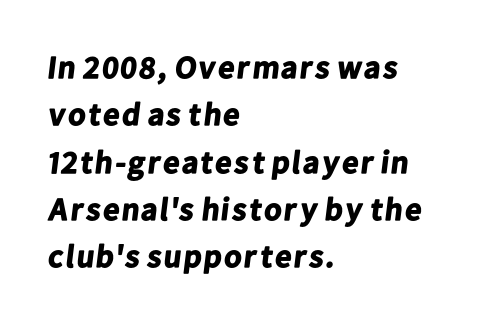
{"serif": "no", "bold": "yes", "weight": "bold", "width": "normal", "stroke_contrast": "low", "x_height": "medium", "monospaced": "no", "underline": "no", "align": "left", "line_spacing": "normal", "line_spacing_ratio": 1.48, "letter_spacing": "normal", "letter_spacing_em": 0.0, "glyph_px": 32}
